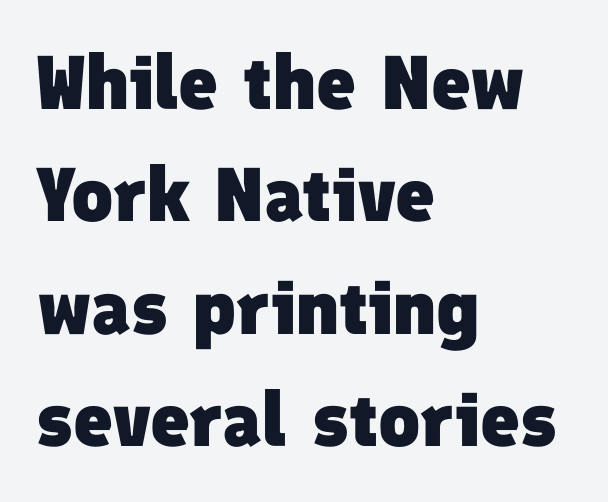
The image shows 76 px heavy sans-serif type; set left-aligned, normal line spacing (1.48x), normal letter spacing, not underlined; low stroke contrast and a medium x-height.
